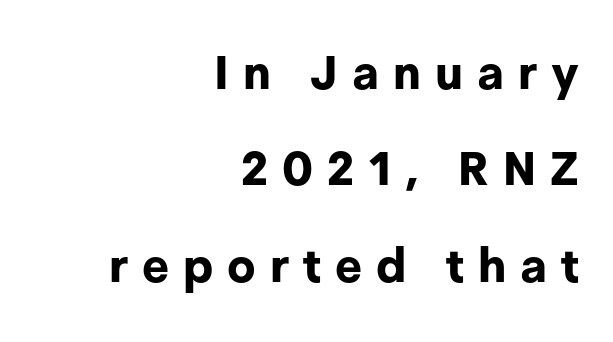
All the whitespace from short lines collects on the left. Heft: maximum for text — a bold. Vertical strokes here are truly vertical. What's the leading like? Stretched, with rows far apart.
